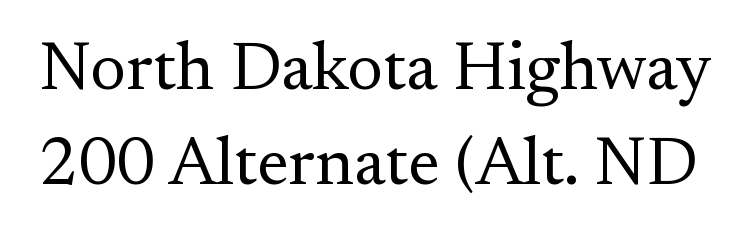
{"serif": "yes", "italic": "no", "bold": "no", "weight": "regular", "width": "normal", "stroke_contrast": "medium", "x_height": "small", "monospaced": "no", "underline": "no", "line_spacing": "normal", "line_spacing_ratio": 1.4, "letter_spacing": "normal", "letter_spacing_em": 0.0, "glyph_px": 68}
